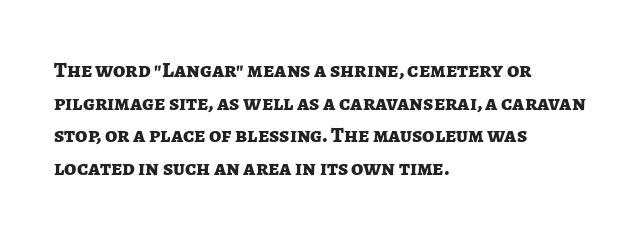
Q: Is the text bold? A: Yes.
Q: Is the text italic (slanted)? A: No, it is upright.
Q: Is the text underlined? A: No.
Q: How is the paragraph aligned? A: Left-aligned.
Q: Is the spacing between letters normal or unusually wide? A: Normal.
Q: Is the spacing between lines tight, normal or loose? A: Normal.
